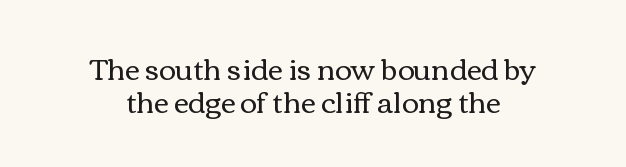
{"italic": "no", "bold": "no", "weight": "regular", "width": "wide", "x_height": "medium", "monospaced": "no", "underline": "no", "align": "center", "line_spacing": "tight", "line_spacing_ratio": 1.14, "letter_spacing": "normal", "letter_spacing_em": 0.0, "glyph_px": 29}
